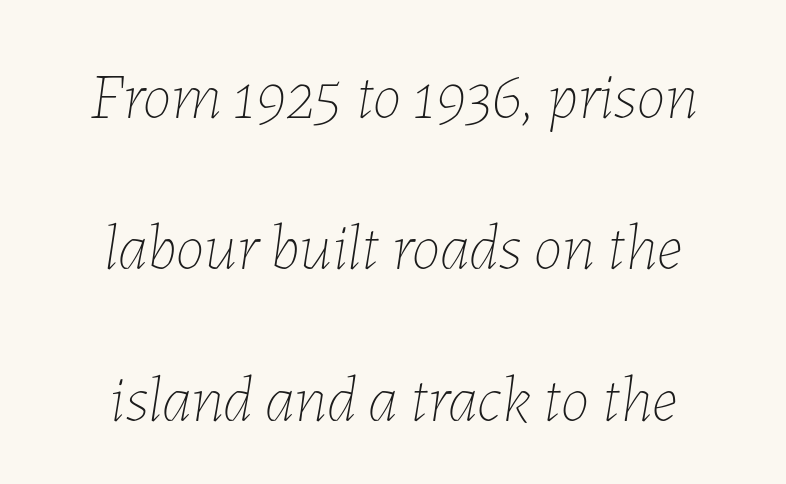
The image shows 65 px thin type, italic (leaning right); set centered, loose line spacing (2.33x), normal letter spacing, not underlined; low stroke contrast and a medium x-height.
